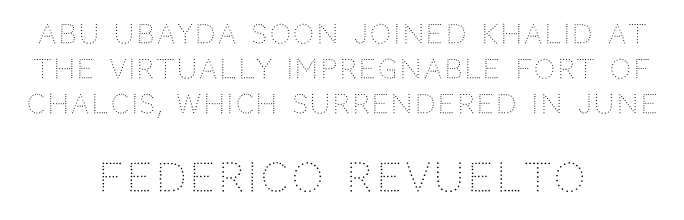
The image shows 39 px light sans-serif type, upright; set centered, normal line spacing (1.35x), not underlined; the second (bottom) block is 1.5x larger; low stroke contrast and a large x-height.
